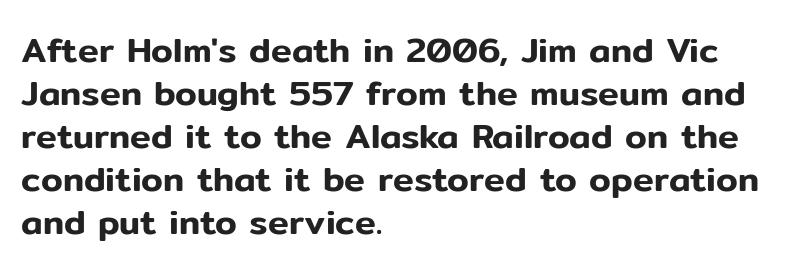
{"serif": "no", "italic": "no", "width": "normal", "stroke_contrast": "low", "x_height": "medium", "monospaced": "no", "underline": "no", "align": "left", "line_spacing_ratio": 1.23, "letter_spacing": "normal", "letter_spacing_em": 0.0, "glyph_px": 35}
